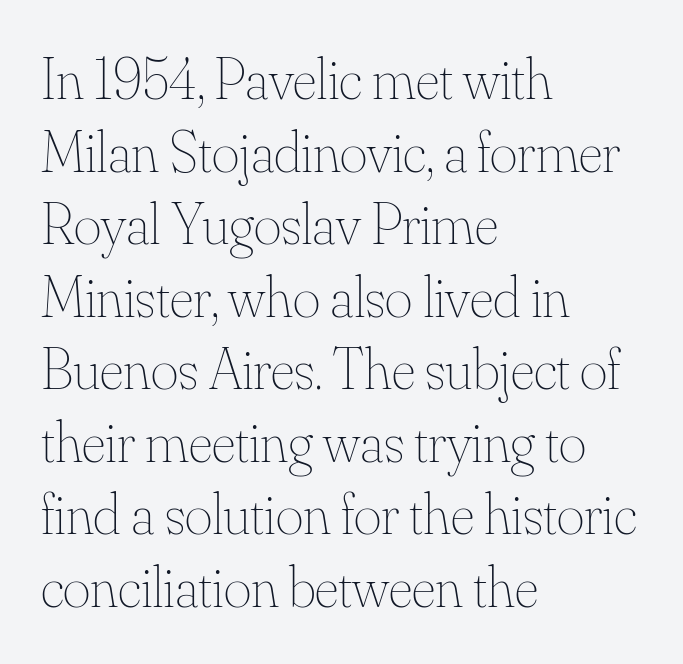
{"italic": "no", "bold": "no", "weight": "thin", "width": "normal", "stroke_contrast": "medium", "x_height": "small", "monospaced": "no", "underline": "no", "align": "left", "line_spacing_ratio": 1.23, "letter_spacing": "normal", "letter_spacing_em": 0.0, "glyph_px": 59}
